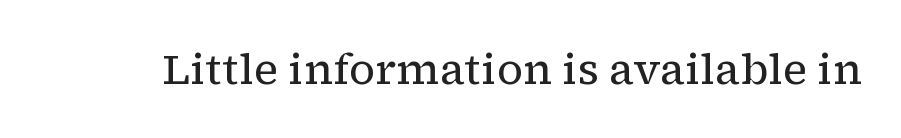
{"serif": "yes", "italic": "no", "bold": "no", "weight": "regular", "width": "normal", "stroke_contrast": "low", "x_height": "medium", "monospaced": "no", "underline": "no", "letter_spacing": "normal", "letter_spacing_em": 0.0, "glyph_px": 43}
